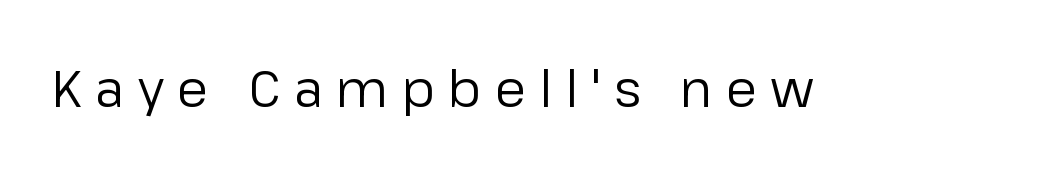
Weight: regular or lighter. Has an underline been added? It has not. The passage shown is typed in a proportional face where columns would drift. Tracking here is generous; glyphs stand well apart from one another.
